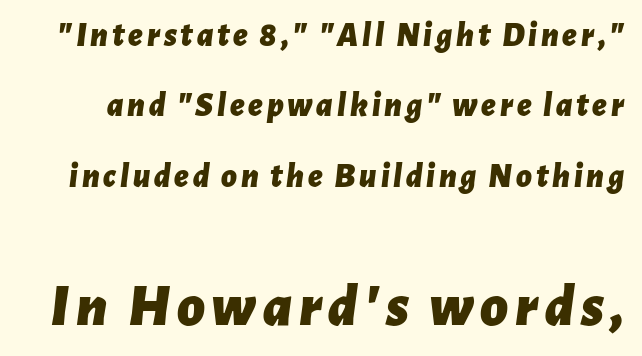
The image shows 60 px bold type, italic (leaning right); set loose line spacing (2.07x), not underlined; the second (bottom) block is 1.76x larger; low stroke contrast and a medium x-height.
